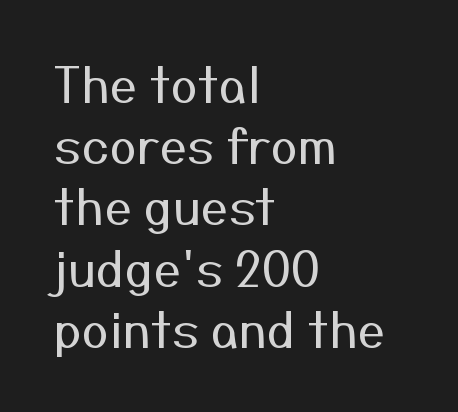
{"serif": "no", "italic": "no", "bold": "no", "weight": "regular", "width": "normal", "stroke_contrast": "medium", "x_height": "medium", "monospaced": "no", "underline": "no", "align": "left", "line_spacing": "normal", "line_spacing_ratio": 1.25, "letter_spacing": "normal", "letter_spacing_em": 0.0, "glyph_px": 49}
